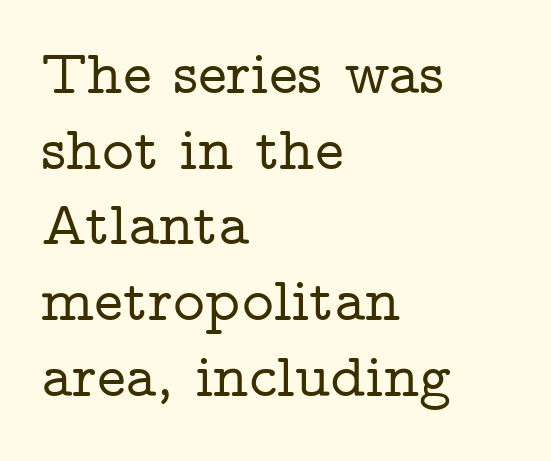
Q: Is the text italic (slanted)? A: No, it is upright.
Q: Is the typeface a serif or a sans-serif typeface? A: Serif.
Q: Is the text underlined? A: No.
Q: How is the paragraph aligned? A: Left-aligned.
Q: Is the spacing between letters normal or unusually wide? A: Normal.
Q: Width (condensed, normal, or wide)? A: Wide.
Q: Stroke contrast? A: Low.
Q: x-height? A: Medium.
Q: Monospaced? A: No.
